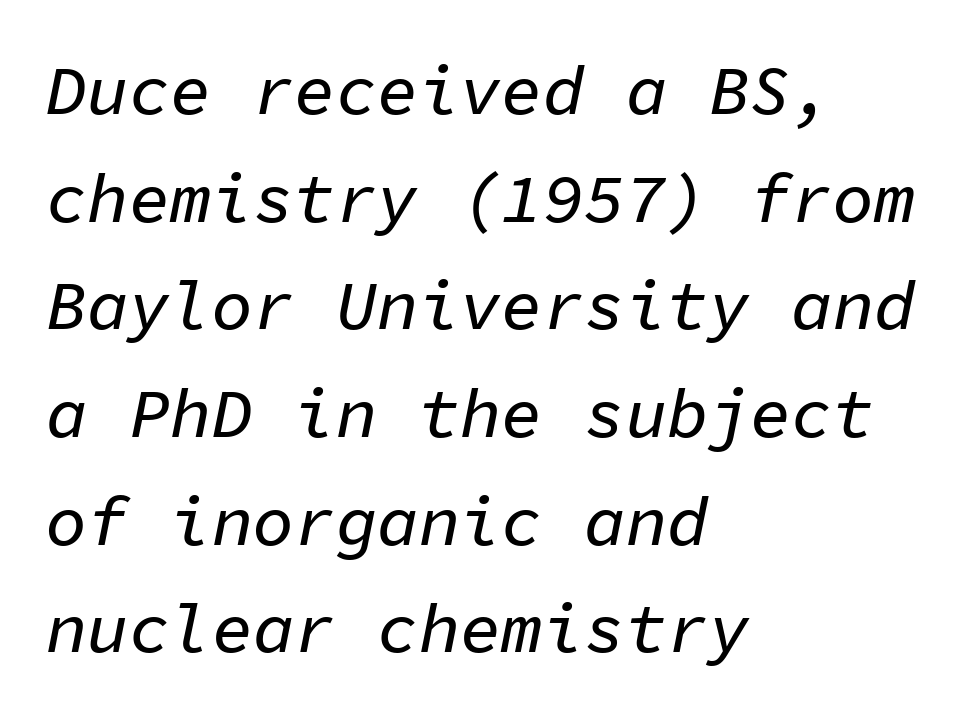
The typesetter chose a ragged-right arrangement here. A typesetter would call this monospace, since all characters share one set width. Is the type slanted? Yes — the strokes lean at a clear angle. The strip under each line holds only bare page.
